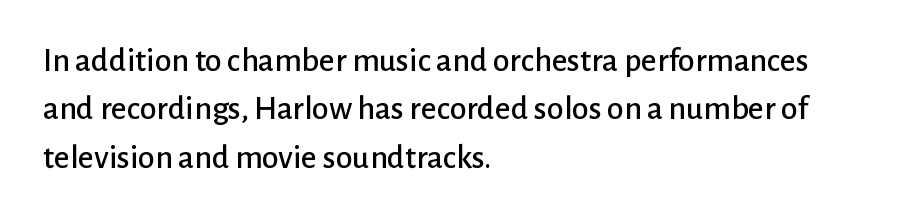
Plain, unruled lines of type. These lines were composed using upright roman letters. The face used here is proportionally spaced, like ordinary book or web type. In CSS terms this would be text-align: left. Summary of vertical rhythm: regular, with standard interline spacing. The letters carry no serifs — their stems end cleanly without finishing strokes.
